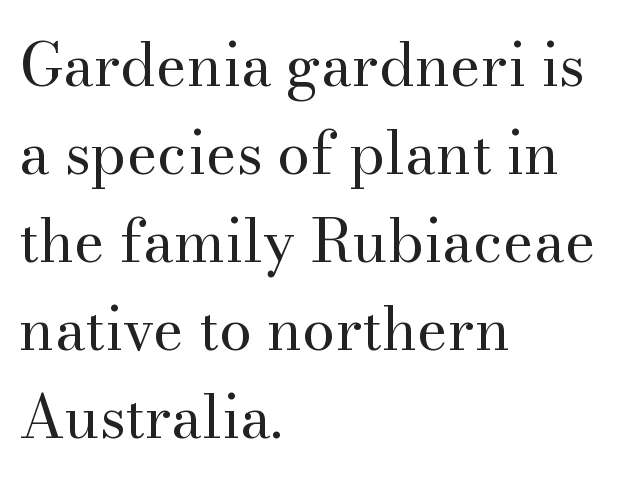
Q: Is the text bold? A: No.
Q: Is the text italic (slanted)? A: No, it is upright.
Q: Is the typeface a serif or a sans-serif typeface? A: Serif.
Q: Is the text underlined? A: No.
Q: How is the paragraph aligned? A: Left-aligned.
Q: Is the spacing between letters normal or unusually wide? A: Normal.
Q: Is the spacing between lines tight, normal or loose? A: Normal.
Q: Width (condensed, normal, or wide)? A: Normal.
Q: Stroke contrast? A: Medium.
Q: x-height? A: Small.
Q: Monospaced? A: No.
